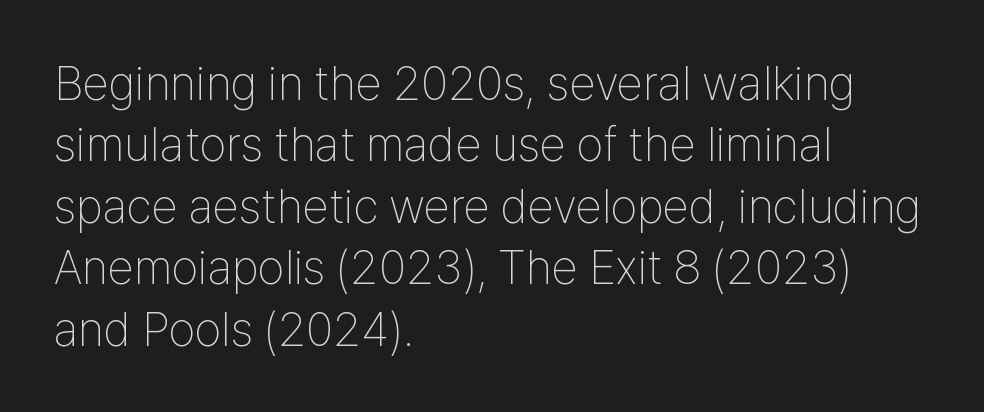
{"serif": "no", "italic": "no", "bold": "no", "weight": "thin", "width": "condensed", "stroke_contrast": "low", "x_height": "medium", "monospaced": "no", "underline": "no", "align": "left", "line_spacing": "normal", "line_spacing_ratio": 1.28, "letter_spacing": "normal", "letter_spacing_em": 0.0, "glyph_px": 48}
